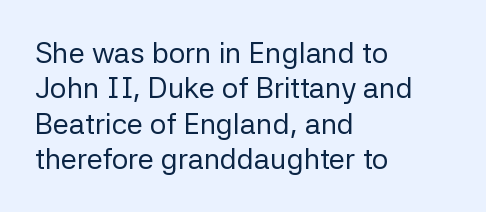
Q: Is the text bold? A: No.
Q: Is the text italic (slanted)? A: No, it is upright.
Q: Is the typeface a serif or a sans-serif typeface? A: Sans-serif.
Q: Is the text underlined? A: No.
Q: How is the paragraph aligned? A: Left-aligned.
Q: Is the spacing between letters normal or unusually wide? A: Normal.
Q: Width (condensed, normal, or wide)? A: Normal.
Q: Stroke contrast? A: Low.
Q: x-height? A: Medium.
Q: Monospaced? A: No.
